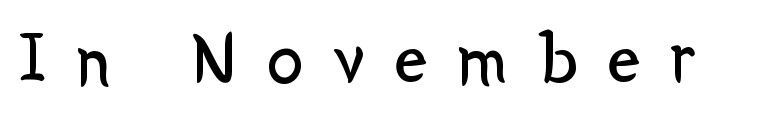
Someone cranked the tracking dial way up on this one. The weight tops out at a normal text grade. Check under the words: just untouched page. Is this a fixed-width face? No — the glyphs have proportional, varying widths. You can tell from the bare stems that sans-serif type was used. Style check: upright.
